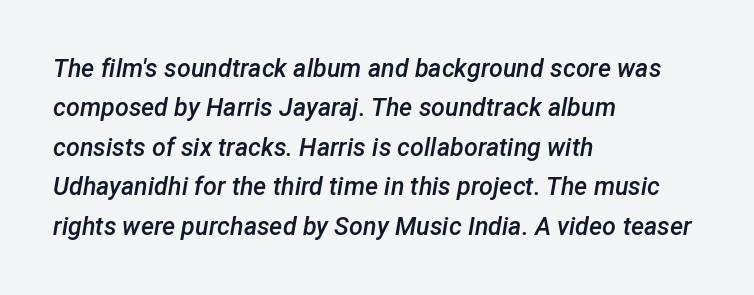
Letters rest on an invisible, unmarked baseline. The typesetting leans somewhat heavy: a semibold. A typesetter would mark this as italic. The leading is moderate, giving the passage an even texture. The ragged edge is on the right, which tells us the setting is flush left. Observe the ordinary spacing: letters are neighbours, not strangers.
